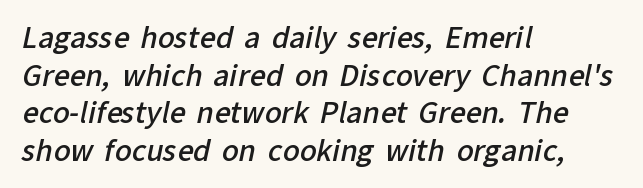
{"serif": "no", "bold": "semi", "weight": "semibold", "width": "normal", "stroke_contrast": "low", "x_height": "medium", "monospaced": "no", "underline": "no", "align": "left", "line_spacing": "normal", "line_spacing_ratio": 1.34, "letter_spacing": "normal", "letter_spacing_em": 0.0, "glyph_px": 28}
